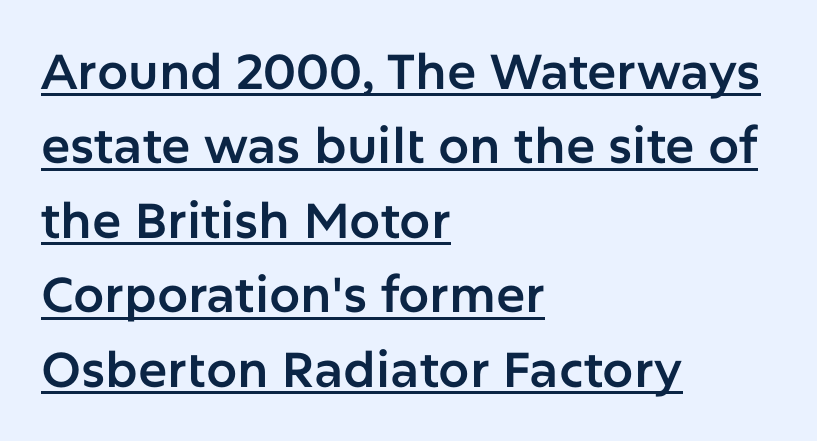
{"serif": "no", "italic": "no", "width": "normal", "stroke_contrast": "low", "x_height": "medium", "monospaced": "no", "underline": "yes", "align": "left", "line_spacing": "normal", "line_spacing_ratio": 1.52, "letter_spacing": "normal", "letter_spacing_em": 0.0, "glyph_px": 49}
